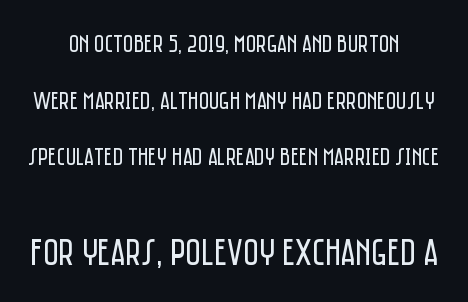
This block would shrink considerably if given ordinary leading; it's expanded now. This sample uses a sans-serif face. One-word summary of the alignment: center. Character widths vary here, with narrow letters taking less room than wide ones. Think standard paragraph weight, or any step lighter than that. There is no visible air inserted between adjacent glyphs.
